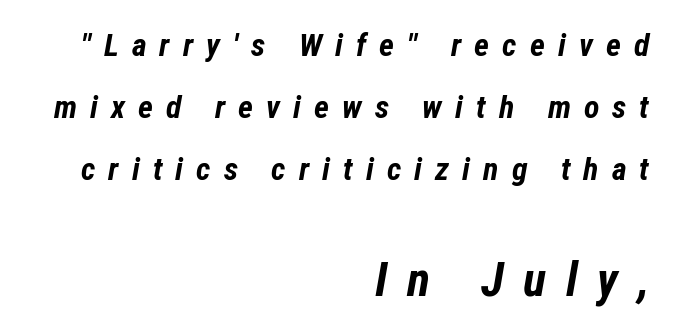
{"italic": "yes", "lean": "right", "slant_degrees": 12, "bold": "yes", "weight": "bold", "width": "condensed", "stroke_contrast": "low", "x_height": "medium", "monospaced": "no", "underline": "no", "align": "right", "line_spacing": "loose", "line_spacing_ratio": 1.94, "letter_spacing": "wide", "letter_spacing_em": 0.41, "larger_block": "second", "size_ratio": 1.5, "glyph_px": 48}
